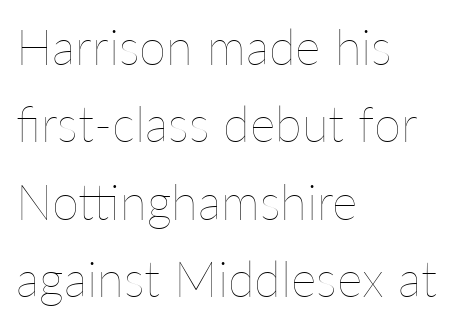
{"italic": "no", "bold": "no", "weight": "thin", "width": "normal", "stroke_contrast": "low", "x_height": "medium", "monospaced": "no", "underline": "no", "align": "left", "line_spacing": "normal", "line_spacing_ratio": 1.58, "letter_spacing": "normal", "letter_spacing_em": 0.0, "glyph_px": 49}
